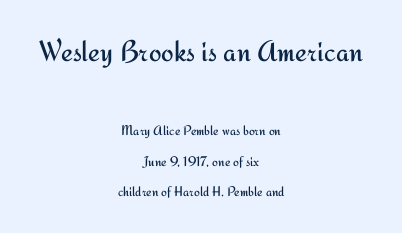
{"serif": "no", "italic": "no", "bold": "no", "weight": "regular", "width": "normal", "stroke_contrast": "medium", "x_height": "small", "monospaced": "no", "underline": "no", "align": "center", "line_spacing": "loose", "line_spacing_ratio": 2.15, "letter_spacing": "normal", "letter_spacing_em": 0.0, "larger_block": "first", "size_ratio": 2.14, "glyph_px": 30}
